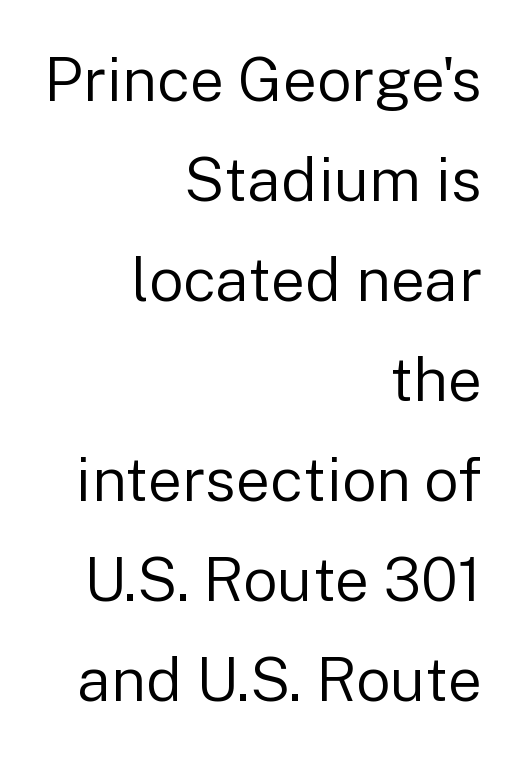
Looks like regular typesetting: each glyph gets only the width it needs. The block of text has a typical density, with ordinary space between rows. Stems here are at most as thick as an everyday book face. Any mark beneath the type? The region is blank. Designer's note — italics off, roman on.
